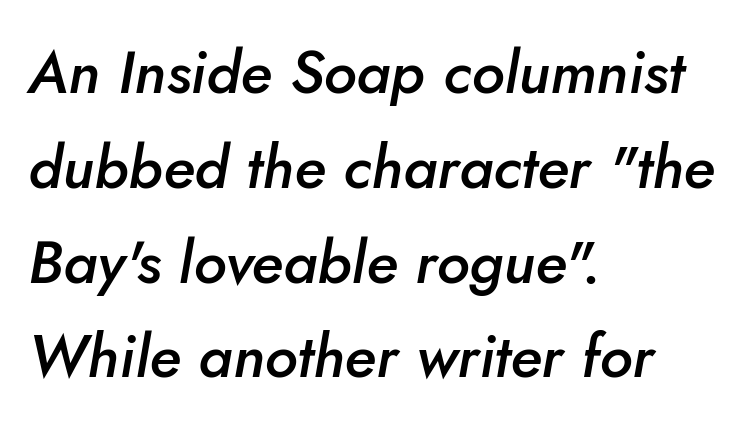
Q: Is the text bold? A: Semi-bold.
Q: Is the text italic (slanted)? A: Yes, it leans right by about 5 degrees.
Q: Is the text underlined? A: No.
Q: How is the paragraph aligned? A: Left-aligned.
Q: Is the spacing between letters normal or unusually wide? A: Normal.
Q: Is the spacing between lines tight, normal or loose? A: Normal.
Q: Width (condensed, normal, or wide)? A: Normal.
Q: Stroke contrast? A: Low.
Q: x-height? A: Small.
Q: Monospaced? A: No.
